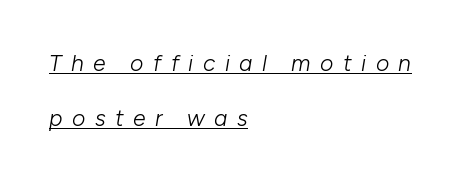
{"italic": "yes", "lean": "right", "slant_degrees": 10, "bold": "no", "underline": "yes", "align": "left", "line_spacing": "loose", "line_spacing_ratio": 2.39, "letter_spacing": "wide", "letter_spacing_em": 0.41, "glyph_px": 23}
